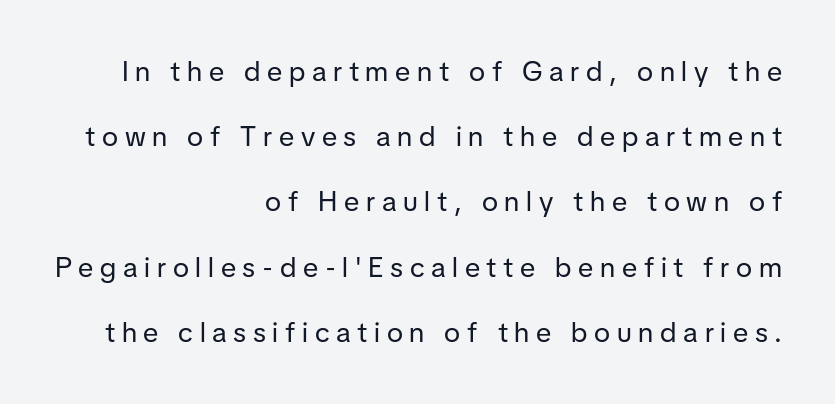
{"serif": "no", "italic": "no", "bold": "no", "weight": "regular", "width": "normal", "stroke_contrast": "low", "x_height": "medium", "monospaced": "no", "underline": "no", "align": "right", "line_spacing": "loose", "line_spacing_ratio": 2.33, "letter_spacing": "wide", "letter_spacing_em": 0.24, "glyph_px": 28}
